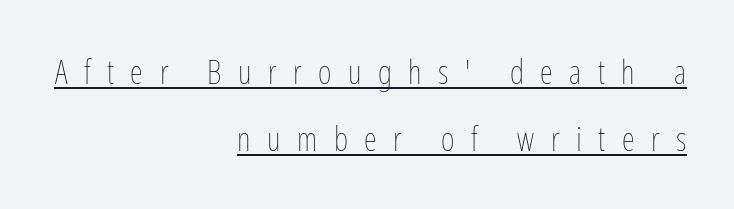
The image shows 33 px thin, condensed type, upright; set right-aligned, loose line spacing (2.02x), unusually wide letter spacing (+0.5 em), underlined; low stroke contrast and a medium x-height.
